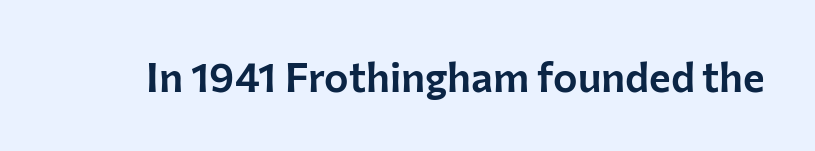
{"serif": "no", "italic": "no", "width": "normal", "stroke_contrast": "low", "x_height": "medium", "monospaced": "no", "underline": "no", "letter_spacing": "normal", "letter_spacing_em": 0.0, "glyph_px": 41}
